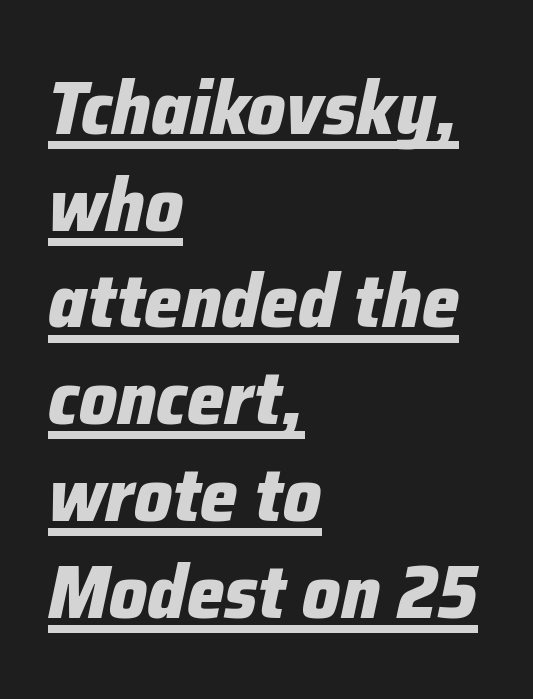
Q: Is the text bold? A: Yes.
Q: Is the text italic (slanted)? A: Yes, it leans right by about 12 degrees.
Q: Is the text underlined? A: Yes.
Q: How is the paragraph aligned? A: Left-aligned.
Q: Is the spacing between letters normal or unusually wide? A: Normal.
Q: Is the spacing between lines tight, normal or loose? A: Normal.
Q: Width (condensed, normal, or wide)? A: Normal.
Q: Stroke contrast? A: Low.
Q: x-height? A: Medium.
Q: Monospaced? A: No.
